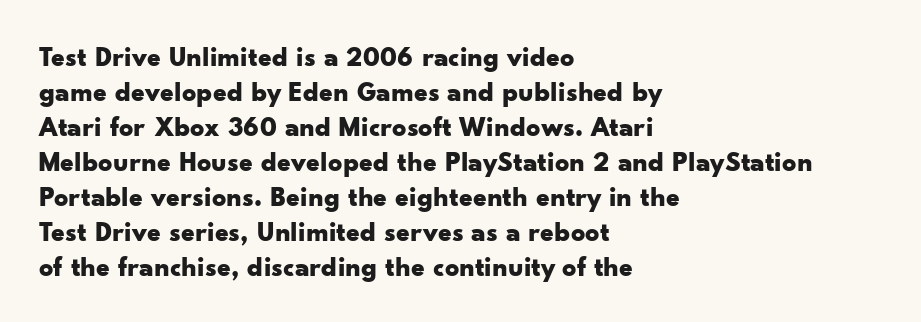
The image shows 28 px bold, wide sans-serif type, upright; set left-aligned, normal line spacing (1.25x), normal letter spacing, not underlined; low stroke contrast and a small x-height.
